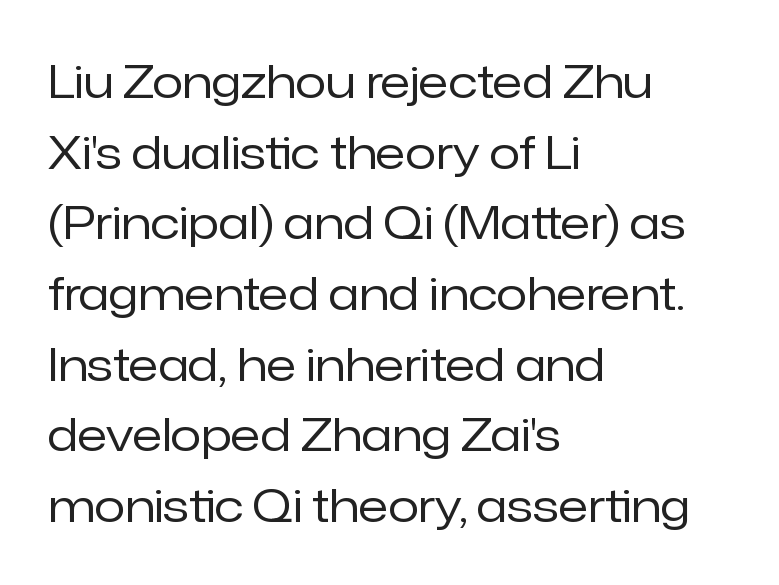
Normally led — the rows are evenly, conventionally spaced. No chunkiness to these letters — they're not bold. Quick note: not italic, upright. Plain, unruled lines of type.
